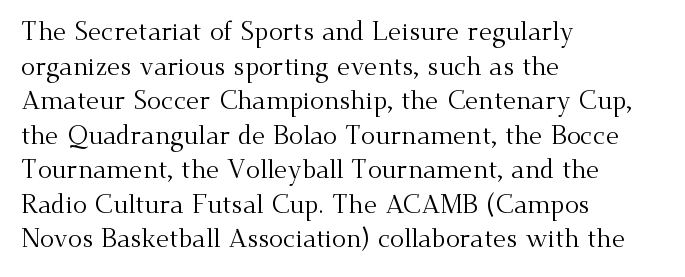
{"italic": "no", "bold": "no", "underline": "no", "align": "left", "line_spacing": "normal", "line_spacing_ratio": 1.33, "letter_spacing": "normal", "letter_spacing_em": 0.0, "glyph_px": 26}
